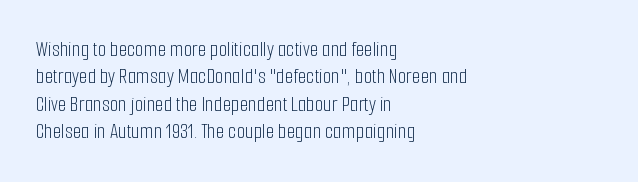
Q: Is the text bold? A: No.
Q: Is the text italic (slanted)? A: No, it is upright.
Q: Is the text underlined? A: No.
Q: How is the paragraph aligned? A: Left-aligned.
Q: Is the spacing between letters normal or unusually wide? A: Normal.
Q: Is the spacing between lines tight, normal or loose? A: Normal.
